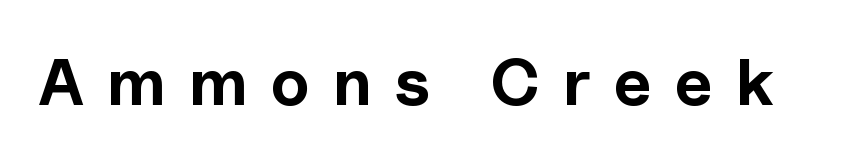
The image shows 66 px bold sans-serif type, upright; set unusually wide letter spacing (+0.35 em), not underlined; a medium x-height.
